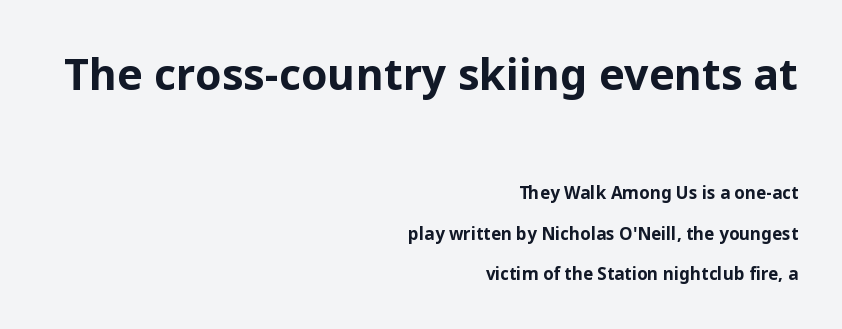
{"serif": "no", "italic": "no", "bold": "yes", "weight": "bold", "width": "normal", "stroke_contrast": "low", "x_height": "medium", "monospaced": "no", "underline": "no", "align": "right", "line_spacing": "loose", "line_spacing_ratio": 2.37, "letter_spacing": "normal", "letter_spacing_em": 0.0, "larger_block": "first", "size_ratio": 2.53, "glyph_px": 43}
